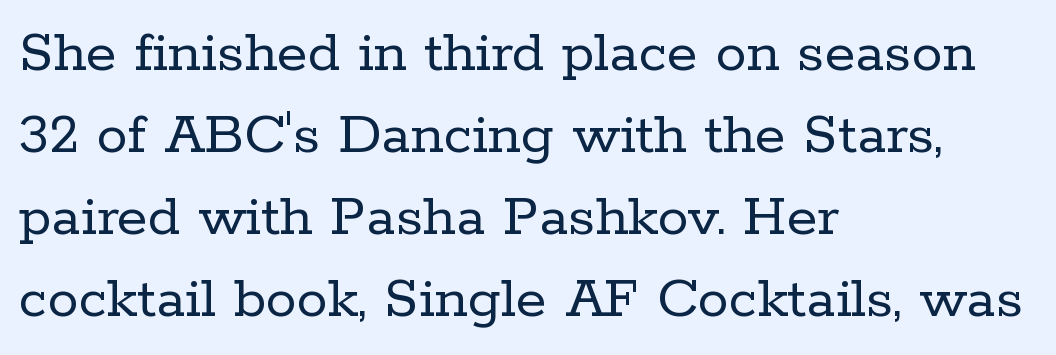
The image shows 62 px regular-weight serif type, upright; set left-aligned, normal line spacing (1.32x), normal letter spacing, not underlined; low stroke contrast and a medium x-height.
